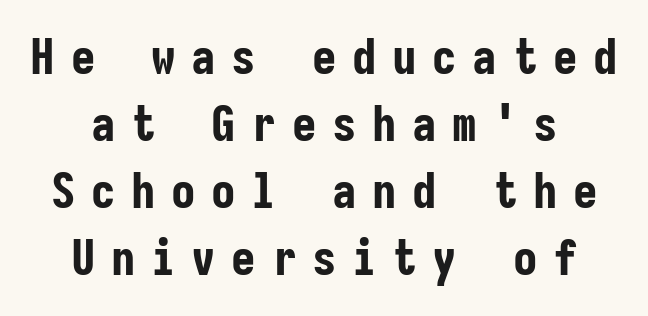
The rendering inserts visible extra space after every character. The passage shown is typeset with a sans-serif family. Italic? Not at all — the glyphs are vertical. Looks like terminal output: every glyph gets an equal slot. I'd describe the lettering as bold — thick and assertive.
